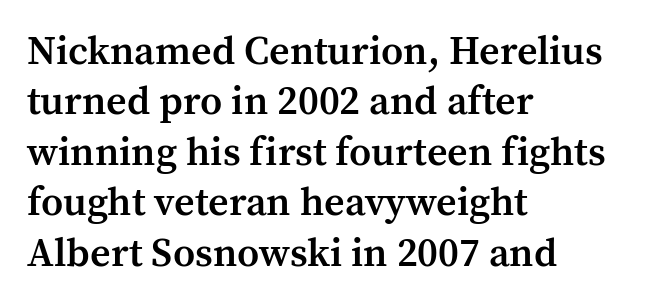
Q: Is the text bold? A: Semi-bold.
Q: Is the text italic (slanted)? A: No, it is upright.
Q: Is the typeface a serif or a sans-serif typeface? A: Serif.
Q: Is the text underlined? A: No.
Q: How is the paragraph aligned? A: Left-aligned.
Q: Is the spacing between letters normal or unusually wide? A: Normal.
Q: Is the spacing between lines tight, normal or loose? A: Normal.
Q: Width (condensed, normal, or wide)? A: Normal.
Q: Stroke contrast? A: Medium.
Q: x-height? A: Medium.
Q: Monospaced? A: No.
